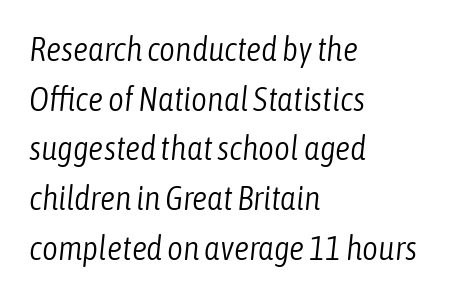
Just letters on the line, the space beneath them empty. Is there much room between lines? A standard amount, neither cramped nor airy. Is this a fixed-width face? No — the glyphs have proportional, varying widths. Italic? Definitely — the glyphs are oblique. Glyph-to-glyph distance matches everyday printed text. The lines are quadded left.
